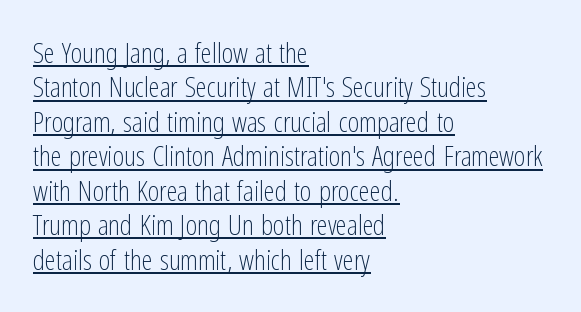
The image shows 28 px light, condensed sans-serif type, upright; set left-aligned, line spacing 1.23x, normal letter spacing, underlined; low stroke contrast and a medium x-height.
